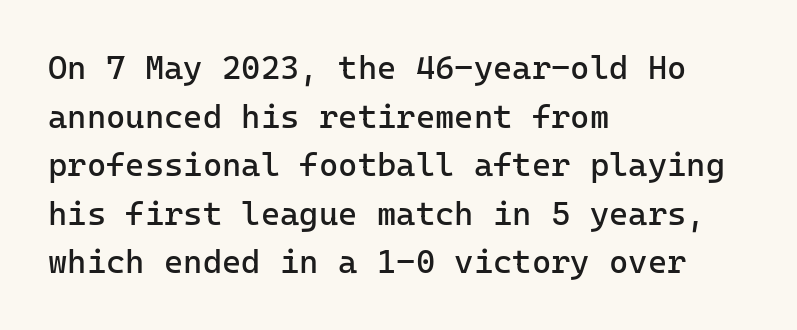
The image shows 33 px regular-weight sans-serif type, upright, monospaced; set left-aligned, normal line spacing (1.47x), normal letter spacing, not underlined; low stroke contrast and a medium x-height.
